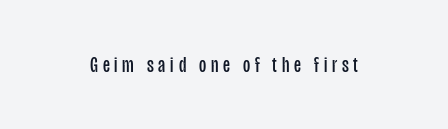
The font is comparable to plain body text, perhaps lighter. The font's upright variant was chosen for this text. The gaps between neighbouring characters are conspicuously large. Rule under the text: the space is simply empty.
